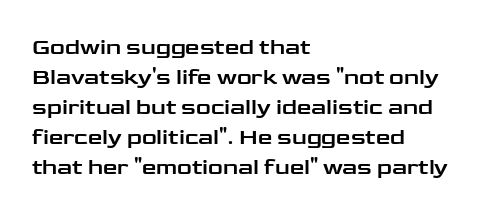
Q: Is the text italic (slanted)? A: No, it is upright.
Q: Is the text underlined? A: No.
Q: How is the paragraph aligned? A: Left-aligned.
Q: Is the spacing between letters normal or unusually wide? A: Normal.
Q: Is the spacing between lines tight, normal or loose? A: Normal.
